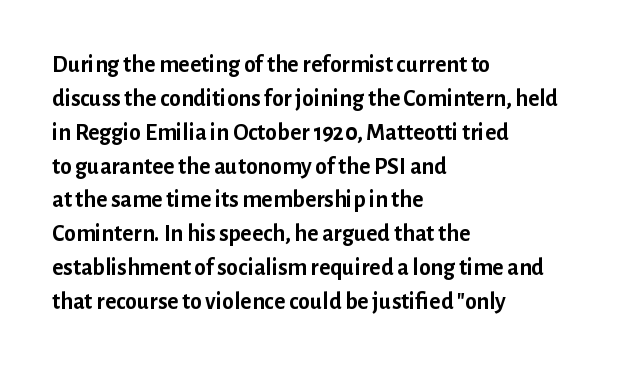
Check under the words: just untouched page. The lettering stays uniformly vertical, giving the passage a roman look. Does the weight exceed regular? Yes, all the way to bold. Leading: standard.
